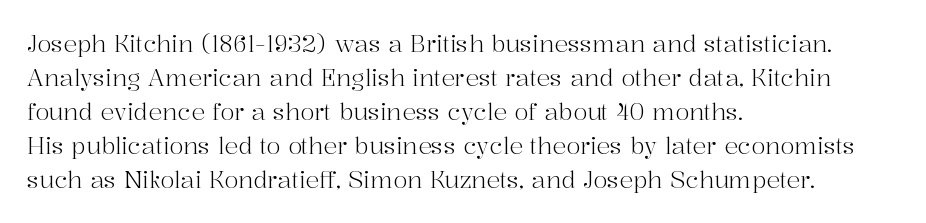
Q: Is the text bold? A: No.
Q: Is the text italic (slanted)? A: No, it is upright.
Q: Is the text underlined? A: No.
Q: How is the paragraph aligned? A: Left-aligned.
Q: Is the spacing between letters normal or unusually wide? A: Normal.
Q: Is the spacing between lines tight, normal or loose? A: Normal.
